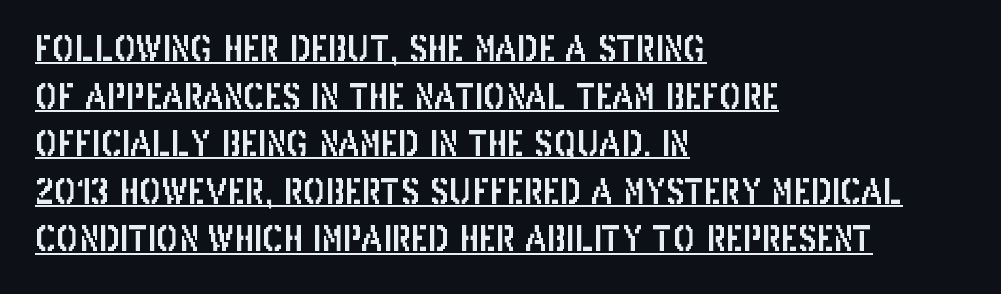
The specimen includes a rule beneath the text block's lines. A student would call this left alignment; a typographer would say flush left, rag right. In terms of leading, this rendering sits right in the middle. Honestly, the letter spacing is just normal — you wouldn't notice it.
